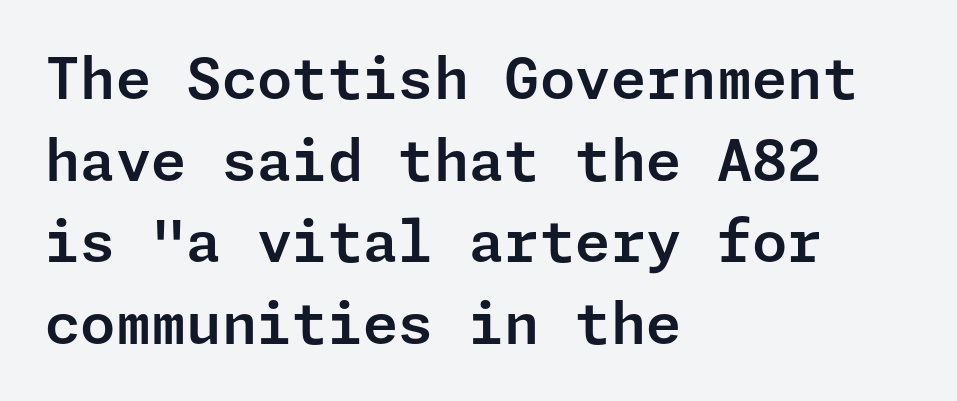
Q: Is the text italic (slanted)? A: No, it is upright.
Q: Is the typeface a serif or a sans-serif typeface? A: Sans-serif.
Q: Is the text underlined? A: No.
Q: How is the paragraph aligned? A: Left-aligned.
Q: Is the spacing between letters normal or unusually wide? A: Normal.
Q: Is the spacing between lines tight, normal or loose? A: Normal.
Q: Width (condensed, normal, or wide)? A: Normal.
Q: Stroke contrast? A: Low.
Q: x-height? A: Medium.
